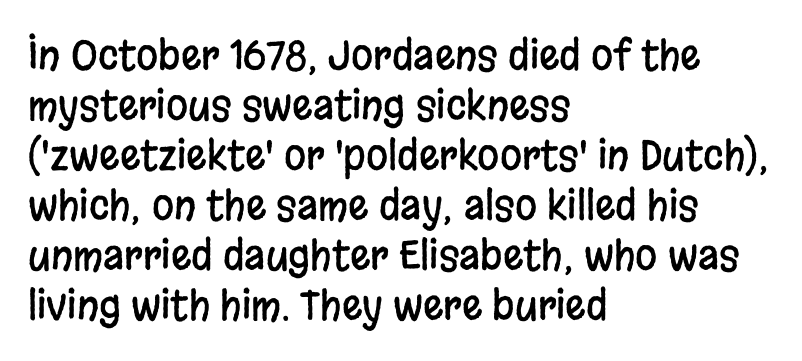
Q: Is the text italic (slanted)? A: No, it is upright.
Q: Is the typeface a serif or a sans-serif typeface? A: Sans-serif.
Q: Is the text underlined? A: No.
Q: How is the paragraph aligned? A: Left-aligned.
Q: Is the spacing between letters normal or unusually wide? A: Normal.
Q: Is the spacing between lines tight, normal or loose? A: Normal.
Q: Width (condensed, normal, or wide)? A: Condensed.
Q: Stroke contrast? A: Low.
Q: x-height? A: Large.
Q: Monospaced? A: No.
